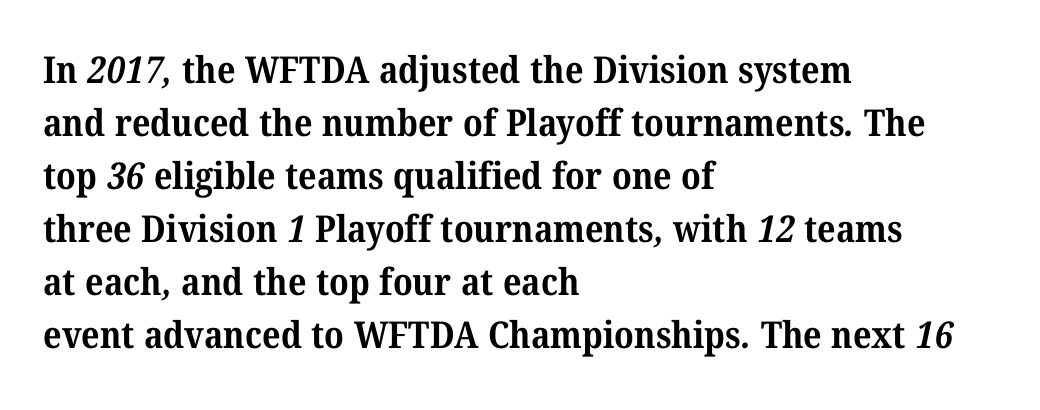
Q: Is the text bold? A: Yes.
Q: Is the typeface a serif or a sans-serif typeface? A: Serif.
Q: Is the text underlined? A: No.
Q: How is the paragraph aligned? A: Left-aligned.
Q: Is the spacing between letters normal or unusually wide? A: Normal.
Q: Is the spacing between lines tight, normal or loose? A: Normal.
Q: Width (condensed, normal, or wide)? A: Normal.
Q: Stroke contrast? A: Medium.
Q: x-height? A: Medium.
Q: Monospaced? A: No.
